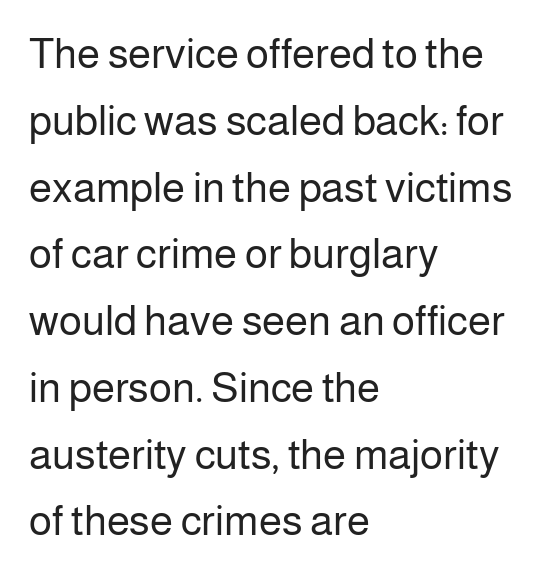
{"serif": "no", "italic": "no", "bold": "no", "weight": "regular", "width": "normal", "stroke_contrast": "low", "x_height": "medium", "monospaced": "no", "underline": "no", "align": "left", "line_spacing": "normal", "line_spacing_ratio": 1.59, "letter_spacing": "normal", "letter_spacing_em": 0.0, "glyph_px": 42}
